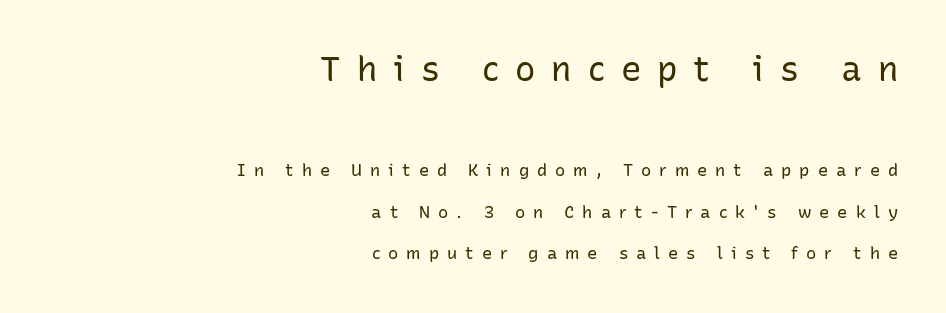
Decoration check: the copy has no underline. No feet cap the strokes, marking this as sans-serif type. A typesetter would call this leading open, well beyond the default. Where is the straight margin? On the right. The lettering stays uniformly vertical, giving the passage a roman look. This sample has the flowing, uneven cadence of proportional lettering.
